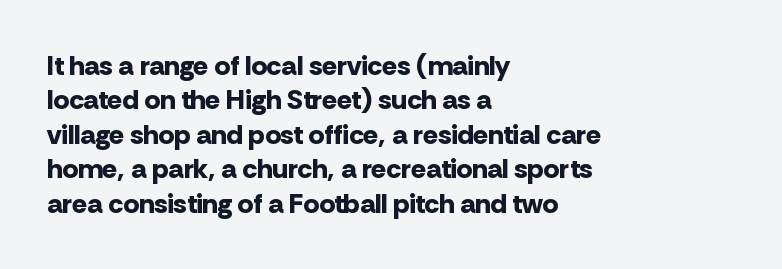
{"serif": "no", "italic": "no", "bold": "yes", "weight": "bold", "width": "normal", "stroke_contrast": "low", "x_height": "medium", "monospaced": "no", "underline": "no", "align": "left", "line_spacing_ratio": 1.23, "letter_spacing": "normal", "letter_spacing_em": 0.0, "glyph_px": 28}
